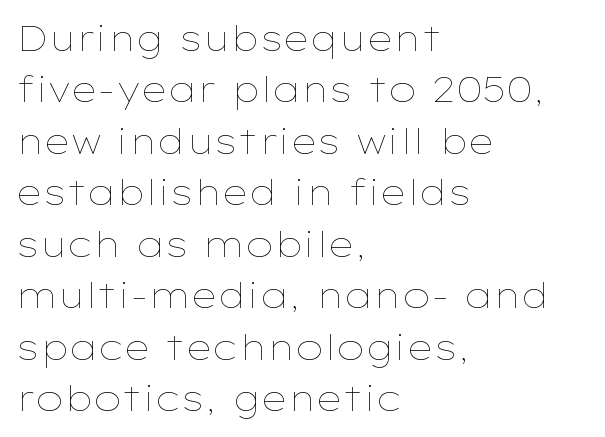
{"italic": "no", "bold": "no", "weight": "thin", "width": "wide", "stroke_contrast": "low", "x_height": "medium", "monospaced": "no", "underline": "no", "align": "left", "line_spacing": "normal", "line_spacing_ratio": 1.47, "letter_spacing": "normal", "letter_spacing_em": 0.0, "glyph_px": 35}
